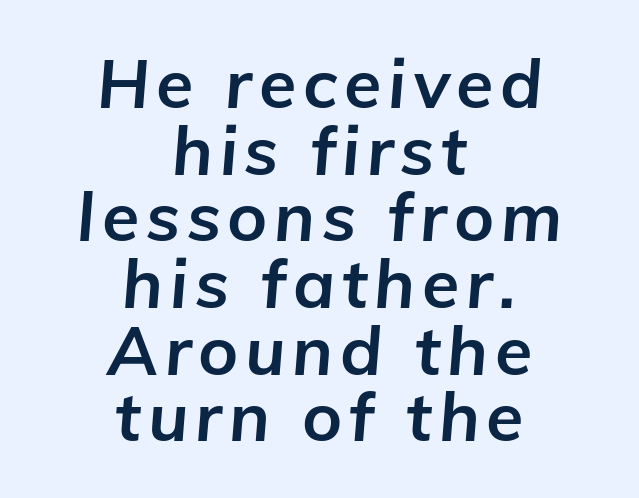
In terms of weight, the rendering is a true, heavy bold. Every row of glyphs is offset so its center matches the block's center. Note the varied advance widths — an 'i' is clearly narrower than an 'm'. The baseline area is clear. Every character sits at an angle, as italics do. Successive baselines arrive quickly, one right under another.
